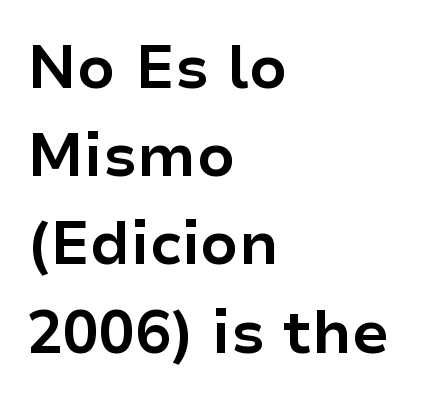
The image shows 60 px bold sans-serif type, upright; set left-aligned, normal line spacing (1.47x), normal letter spacing, not underlined; low stroke contrast and a medium x-height.
